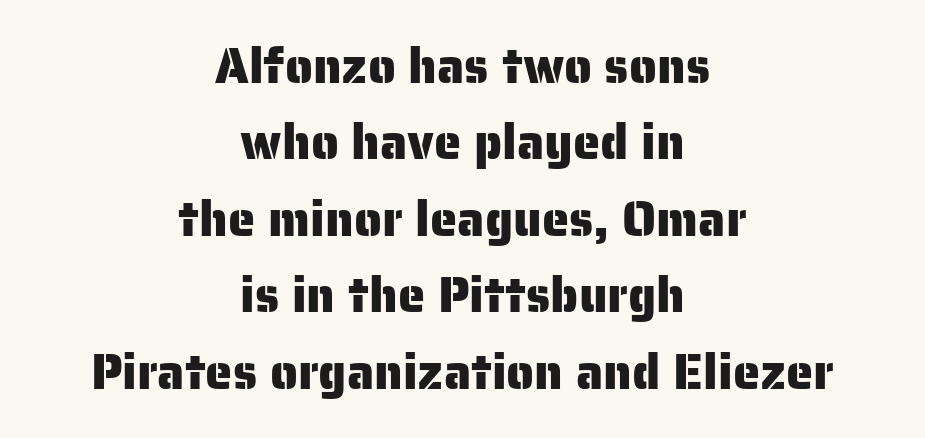
These lines are centered, leaving both edges ragged. Posture: vertical. You can tell from the bare stems that sans-serif type was used. The tracking reads as untouched default to a designer's eye. A normal amount of white space separates one row of letters from the next. Rule under the text: the space is simply empty.
